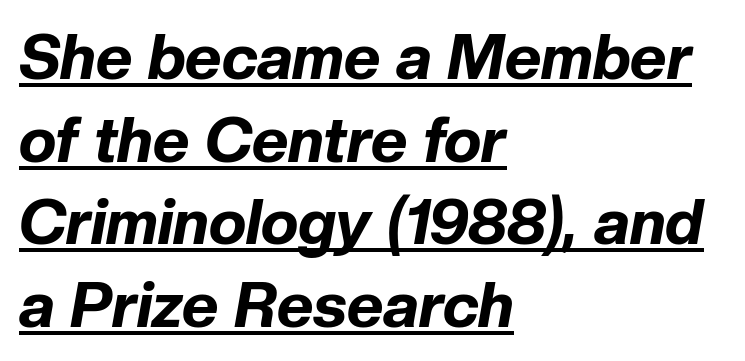
The image shows 63 px bold type, italic (leaning right); set left-aligned, normal line spacing (1.31x), normal letter spacing, underlined; low stroke contrast and a medium x-height.
